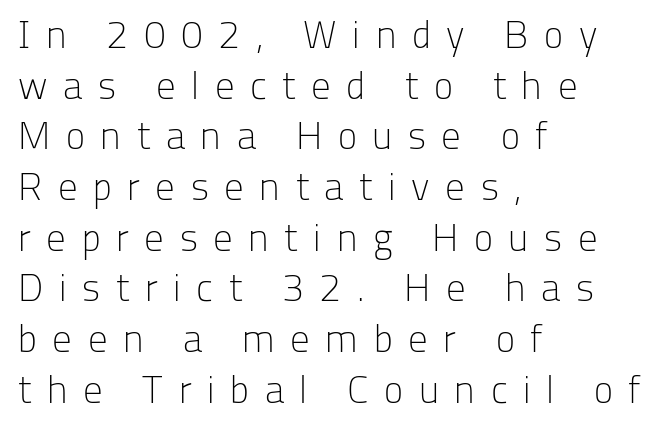
The image shows 39 px light sans-serif type, upright; set left-aligned, normal line spacing (1.3x), unusually wide letter spacing (+0.4 em), not underlined; low stroke contrast and a medium x-height.
